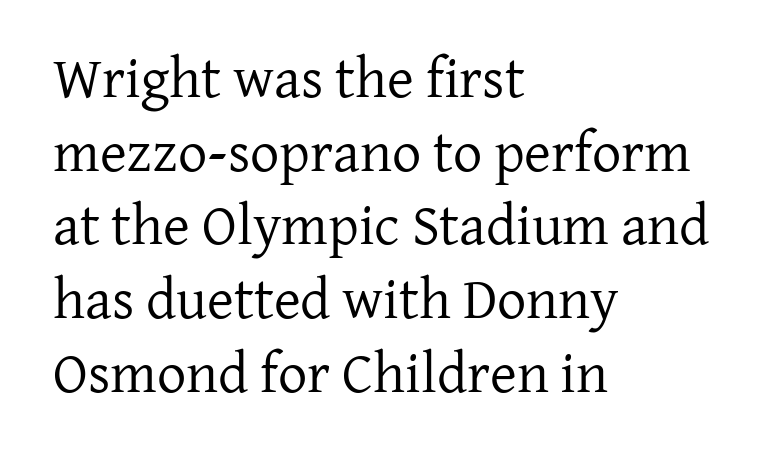
Honestly, the row spacing looks completely unremarkable. This rendering leaves character spacing at its baseline value. The lettering stays uniformly vertical, giving the passage a roman look. The passage is arranged the way most books set body copy — flush left.
